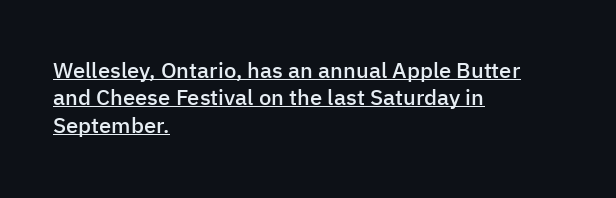
Q: Is the text bold? A: Semi-bold.
Q: Is the text italic (slanted)? A: No, it is upright.
Q: Is the text underlined? A: Yes.
Q: How is the paragraph aligned? A: Left-aligned.
Q: Is the spacing between letters normal or unusually wide? A: Normal.
